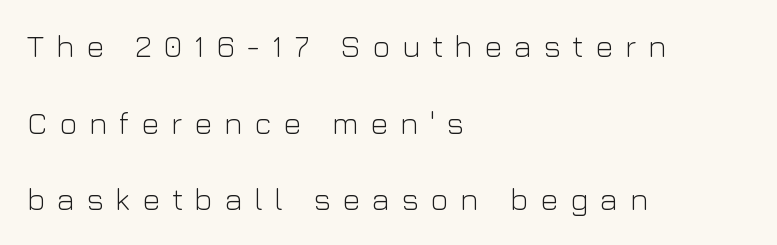
{"serif": "no", "italic": "no", "bold": "no", "weight": "light", "width": "normal", "stroke_contrast": "low", "x_height": "medium", "monospaced": "no", "underline": "no", "align": "left", "line_spacing": "loose", "line_spacing_ratio": 2.47, "letter_spacing": "wide", "letter_spacing_em": 0.38, "glyph_px": 31}
